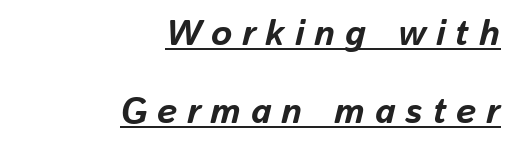
The image shows 36 px bold type, italic (leaning right); set right-aligned, loose line spacing (2.17x), unusually wide letter spacing (+0.27 em), underlined; low stroke contrast and a medium x-height.
